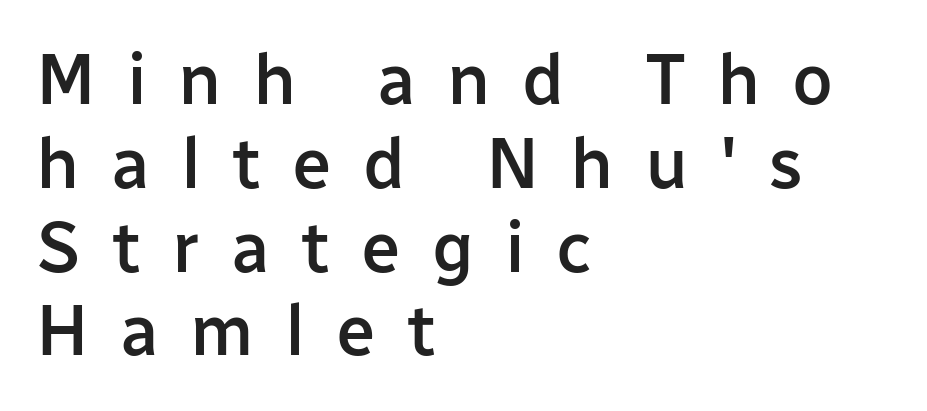
Q: Is the text bold? A: Semi-bold.
Q: Is the text italic (slanted)? A: No, it is upright.
Q: Is the typeface a serif or a sans-serif typeface? A: Sans-serif.
Q: Is the text underlined? A: No.
Q: How is the paragraph aligned? A: Left-aligned.
Q: Is the spacing between letters normal or unusually wide? A: Unusually wide.
Q: Width (condensed, normal, or wide)? A: Normal.
Q: Stroke contrast? A: Low.
Q: x-height? A: Medium.
Q: Monospaced? A: No.
